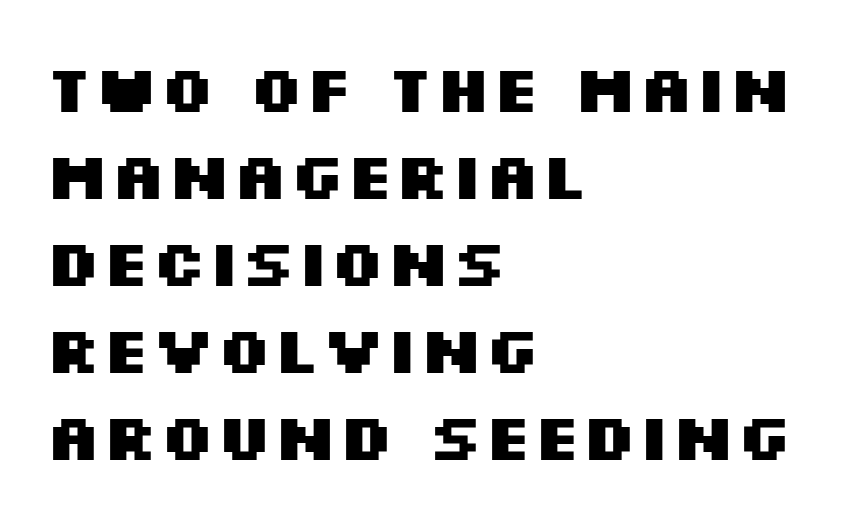
The image shows 65 px heavy, wide sans-serif type, upright; set left-aligned, normal line spacing (1.34x), normal letter spacing, not underlined; medium stroke contrast and a large x-height.
